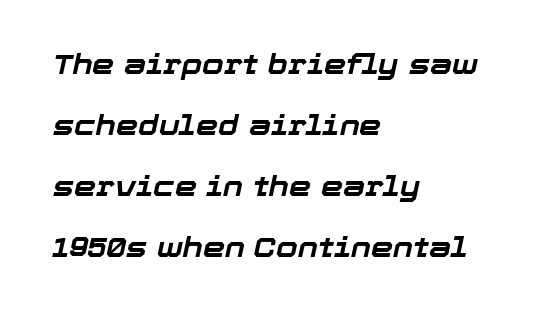
I'd describe the lettering as bold — thick and assertive. Posture: slanted. Is this a fixed-width face? No — the glyphs have proportional, varying widths. The block of text is sparse from top to bottom, with ample space between rows. Each word holds together tightly as a unit, with standard inter-letter gaps. Plain, unruled lines of type.
